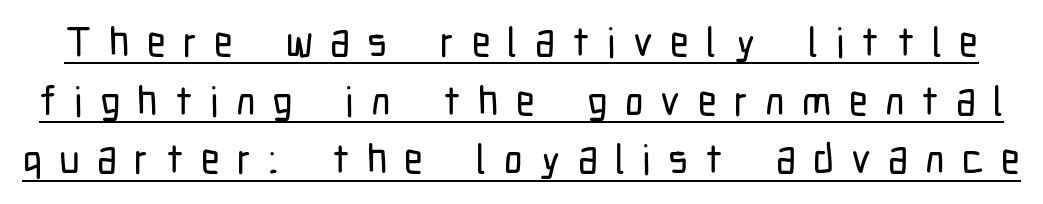
Think of a printed novel: that variable character pitch is what you see here. Glance below the letters and you will spot a drawn line. Notice how descenders clear the ascenders below comfortably — that's standard leading. The glyphs in this specimen are sans serif.
